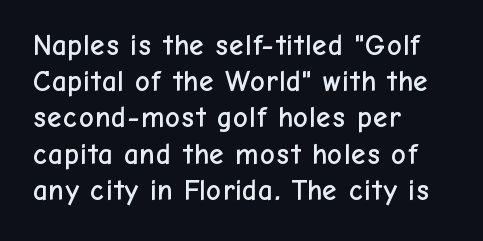
{"serif": "no", "italic": "no", "width": "normal", "stroke_contrast": "low", "x_height": "medium", "monospaced": "no", "underline": "no", "align": "left", "line_spacing": "normal", "line_spacing_ratio": 1.25, "letter_spacing": "normal", "letter_spacing_em": 0.0, "glyph_px": 29}
